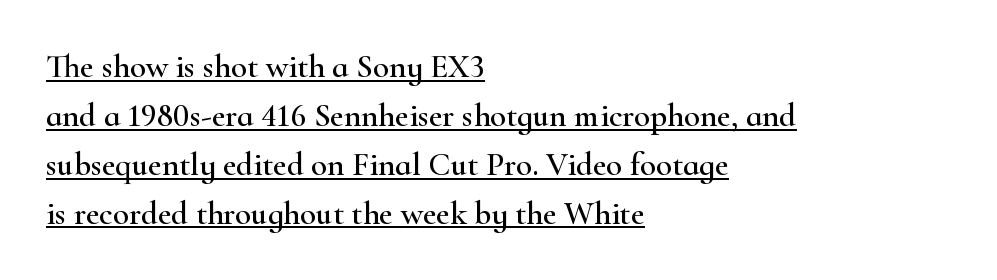
Q: Is the text italic (slanted)? A: No, it is upright.
Q: Is the typeface a serif or a sans-serif typeface? A: Serif.
Q: Is the text underlined? A: Yes.
Q: How is the paragraph aligned? A: Left-aligned.
Q: Is the spacing between letters normal or unusually wide? A: Normal.
Q: Is the spacing between lines tight, normal or loose? A: Normal.
Q: Width (condensed, normal, or wide)? A: Wide.
Q: Stroke contrast? A: High.
Q: x-height? A: Small.
Q: Monospaced? A: No.
